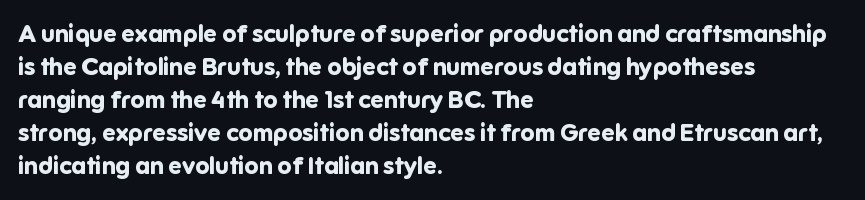
The image shows 24 px bold type, upright; set left-aligned, normal line spacing (1.38x), normal letter spacing, not underlined.
